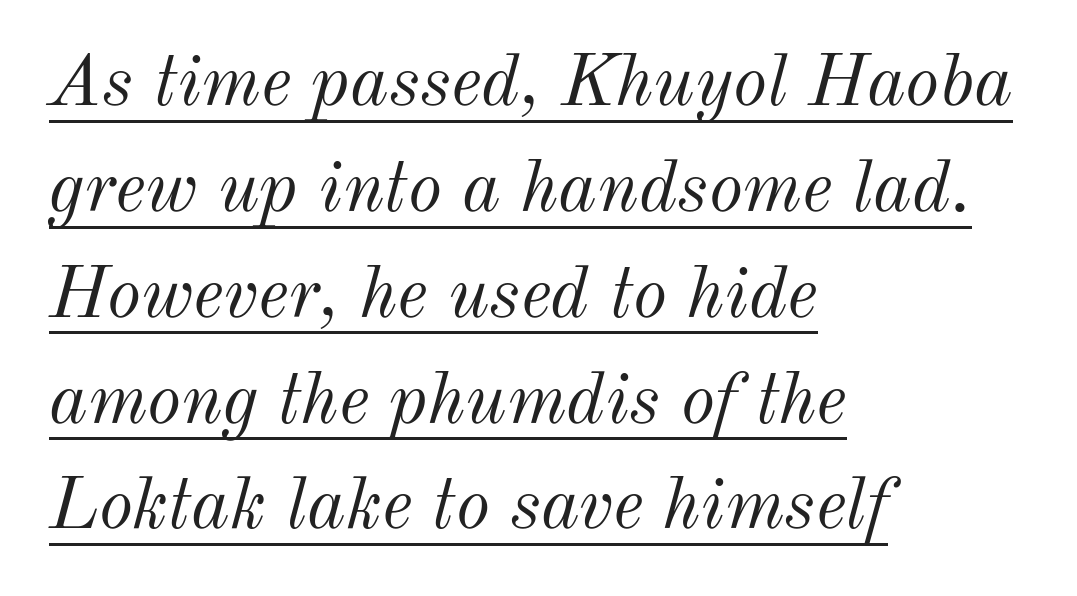
{"italic": "yes", "lean": "right", "slant_degrees": 12, "bold": "no", "weight": "light", "width": "normal", "stroke_contrast": "medium", "x_height": "small", "monospaced": "no", "underline": "yes", "align": "left", "line_spacing": "normal", "line_spacing_ratio": 1.45, "letter_spacing": "normal", "letter_spacing_em": 0.0, "glyph_px": 73}
